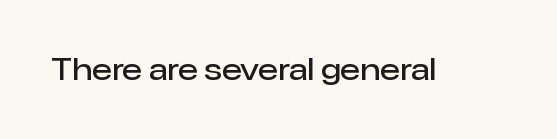
The image shows 30 px semibold sans-serif type, upright; set normal letter spacing, not underlined; low stroke contrast and a medium x-height.
